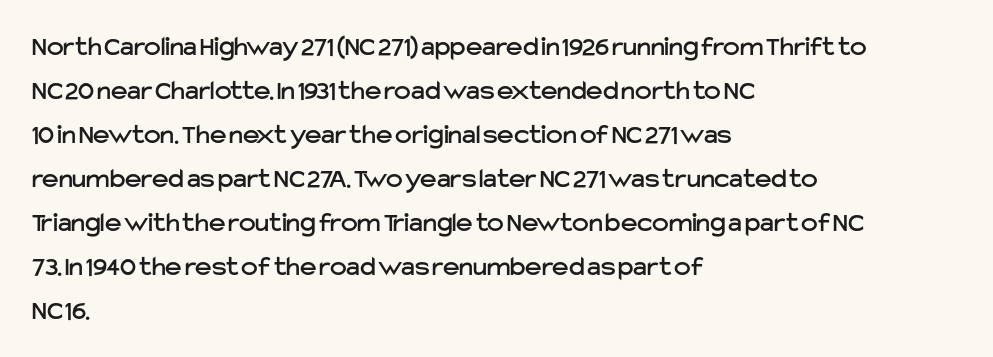
The image shows 28 px sans-serif type, upright; set left-aligned, normal line spacing (1.57x), normal letter spacing, not underlined; low stroke contrast and a medium x-height.
